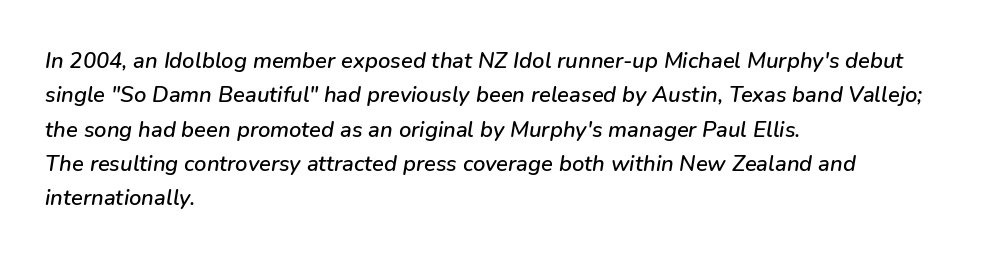
Compared with ordinary roman type, these characters are visibly tilted. The area under the type is left untouched. Each line starts at the same left margin while the right side varies. A typesetter would call this leading conventional body-copy spacing.
